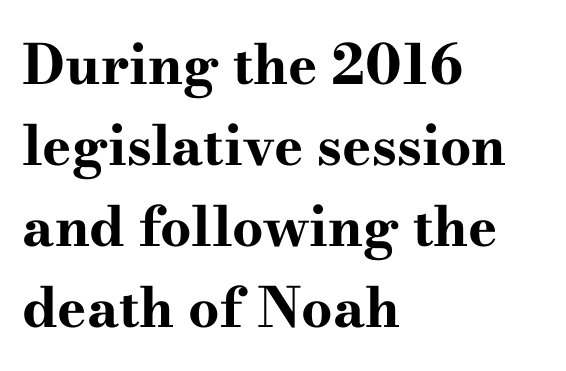
{"serif": "yes", "italic": "no", "bold": "yes", "weight": "bold", "width": "wide", "stroke_contrast": "high", "x_height": "small", "monospaced": "no", "underline": "no", "align": "left", "line_spacing": "normal", "line_spacing_ratio": 1.47, "letter_spacing": "normal", "letter_spacing_em": 0.0, "glyph_px": 55}
